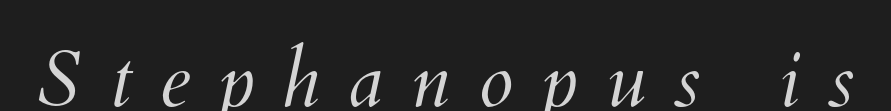
Q: Is the text bold? A: No.
Q: Is the text underlined? A: No.
Q: Is the spacing between letters normal or unusually wide? A: Unusually wide.
Q: Width (condensed, normal, or wide)? A: Normal.
Q: Stroke contrast? A: Medium.
Q: x-height? A: Small.
Q: Monospaced? A: No.
